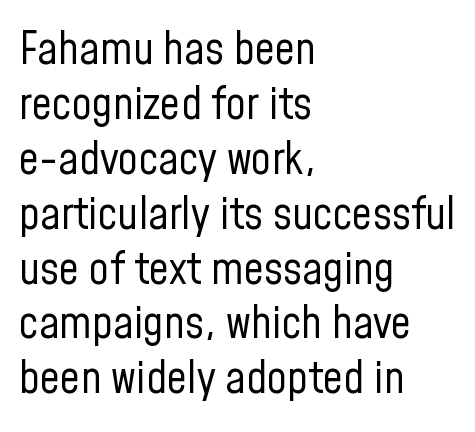
{"serif": "no", "italic": "no", "bold": "no", "weight": "regular", "width": "condensed", "stroke_contrast": "low", "x_height": "medium", "monospaced": "no", "underline": "no", "align": "left", "line_spacing_ratio": 1.22, "letter_spacing": "normal", "letter_spacing_em": 0.0, "glyph_px": 45}
